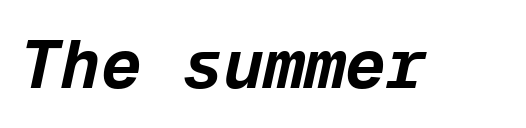
The image shows 68 px bold type, italic (leaning right), monospaced; set normal letter spacing, not underlined; low stroke contrast and a medium x-height.
